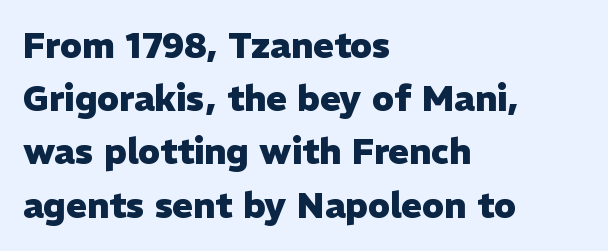
{"serif": "no", "italic": "no", "bold": "yes", "weight": "heavy", "width": "normal", "stroke_contrast": "low", "x_height": "medium", "monospaced": "no", "underline": "no", "align": "left", "line_spacing": "normal", "line_spacing_ratio": 1.52, "letter_spacing": "normal", "letter_spacing_em": 0.0, "glyph_px": 35}
